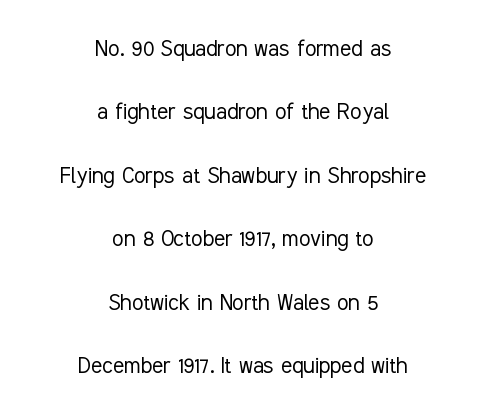
Caption: face not bold, strokes unweighted. Short and long lines alike share a common midpoint. The gap between lines stays unmarked. Posture: vertical.
